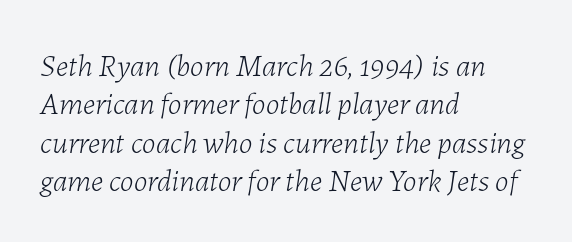
Q: Is the text bold? A: No.
Q: Is the text italic (slanted)? A: Yes, it leans right by about 7 degrees.
Q: Is the text underlined? A: No.
Q: How is the paragraph aligned? A: Left-aligned.
Q: Is the spacing between letters normal or unusually wide? A: Normal.
Q: Width (condensed, normal, or wide)? A: Normal.
Q: Stroke contrast? A: Low.
Q: x-height? A: Medium.
Q: Monospaced? A: No.
